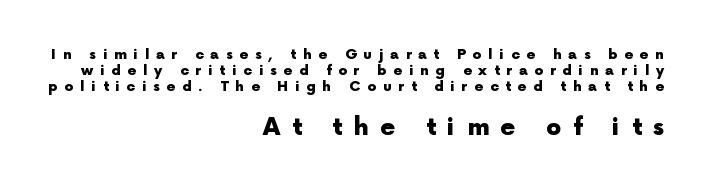
Q: Is the text bold? A: Yes.
Q: Is the text italic (slanted)? A: No, it is upright.
Q: Is the text underlined? A: No.
Q: How is the paragraph aligned? A: Right-aligned.
Q: Is the spacing between letters normal or unusually wide? A: Unusually wide.
Q: Is the spacing between lines tight, normal or loose? A: Tight.
Q: Which block of text is set in a larger size, the first (top) or the second (bottom)? A: The second (bottom) one.
